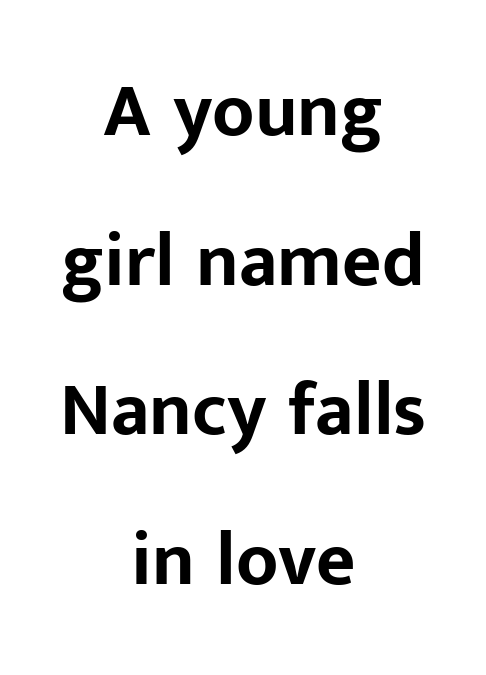
No italicization has been applied; the sample stays upright. Honestly, the rows look like they've been pulled way apart. These lines are rendered in a variable-pitch font. Standard letterfit; no display-style spreading of the glyphs. Descender tails drop into unmarked territory.
